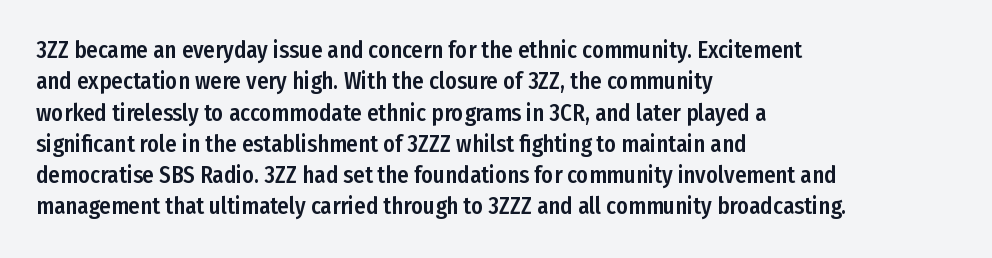
The image shows 23 px text type, upright; set left-aligned, normal line spacing (1.36x), normal letter spacing, not underlined.
